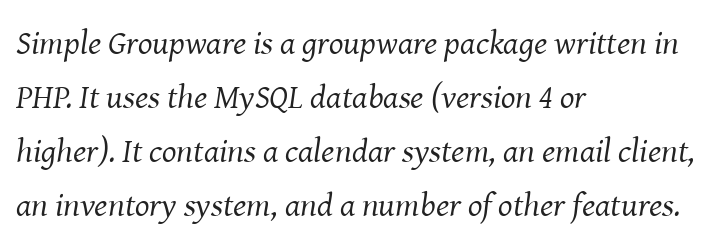
The lines are quadded left. Think standard paragraph weight, or any step lighter than that. You can tell it's italic because the verticals aren't actually vertical. These lines are rendered in a variable-pitch font. Small tapered or slab feet sit at the stroke ends, so this counts as serif.
